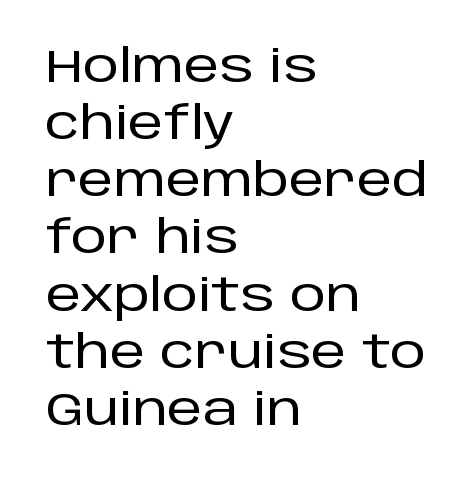
The image shows 45 px sans-serif type, upright; set left-aligned, normal line spacing (1.27x), normal letter spacing, not underlined; low stroke contrast and a large x-height.
